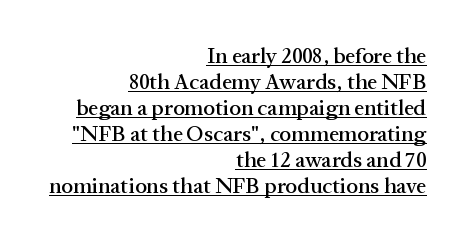
The setting favours the right margin, as signatures and pull-quotes sometimes do. Caption: lettering with a line underneath. Observe the ordinary spacing: letters are neighbours, not strangers. The letters stand straight up with perfectly vertical stems.
